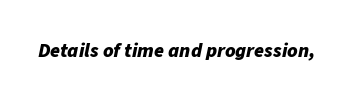
Q: Is the text bold? A: Yes.
Q: Is the text italic (slanted)? A: Yes, it leans right by about 11 degrees.
Q: Is the text underlined? A: No.
Q: Is the spacing between letters normal or unusually wide? A: Normal.
